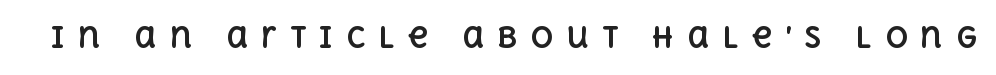
Designer's note — italics off, roman on. The letters advance in unequal steps, a hallmark of proportional type. Every letter is thick-stroked: bold, no question. Clear beneath every line of the passage. Tracking value appears strongly positive — letters spread wide.
